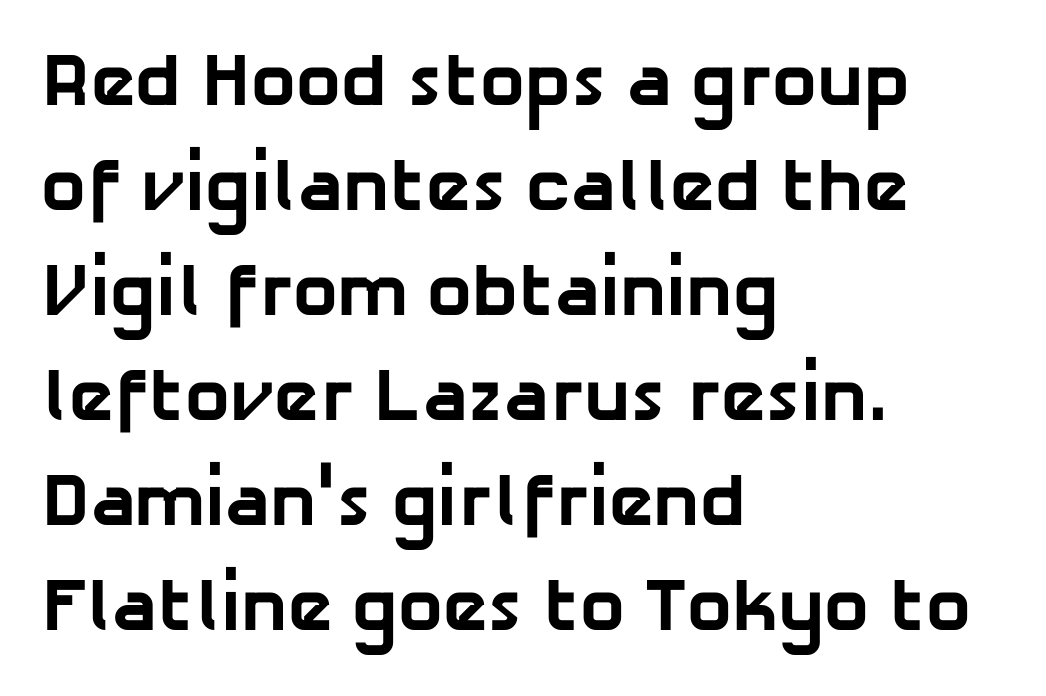
Summary of weight: heavy, a full bold. Decoration check: the copy has no underline. Reading down the block, your eye returns to a fixed left position each line. Note: no serifs on the glyphs. Honestly, the letter spacing is just normal — you wouldn't notice it.
